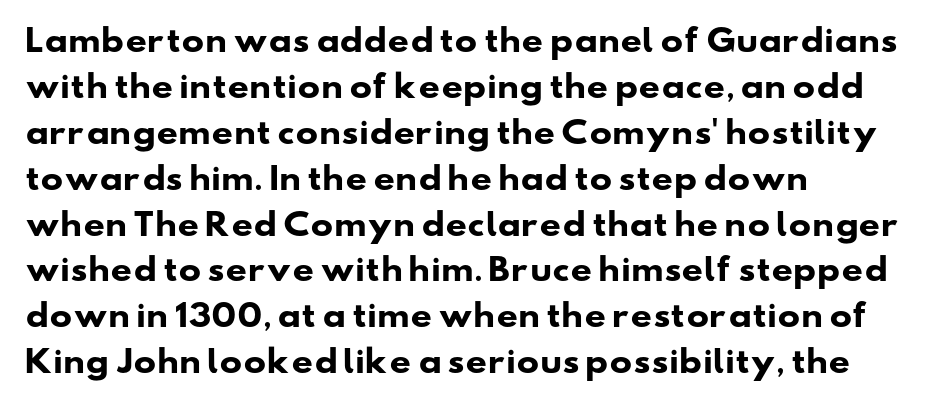
{"serif": "no", "bold": "yes", "weight": "heavy", "width": "wide", "stroke_contrast": "low", "x_height": "small", "monospaced": "no", "underline": "no", "align": "left", "line_spacing": "normal", "line_spacing_ratio": 1.53, "letter_spacing": "normal", "letter_spacing_em": 0.0, "glyph_px": 30}
